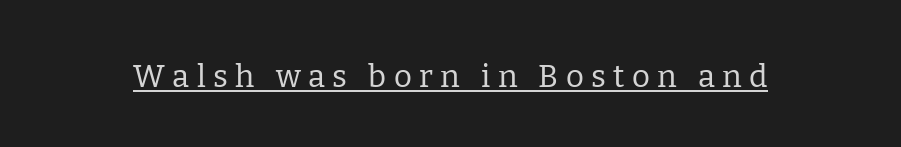
Q: Is the text bold? A: No.
Q: Is the text italic (slanted)? A: No, it is upright.
Q: Is the typeface a serif or a sans-serif typeface? A: Serif.
Q: Is the text underlined? A: Yes.
Q: Is the spacing between letters normal or unusually wide? A: Unusually wide.
Q: Width (condensed, normal, or wide)? A: Normal.
Q: Stroke contrast? A: Low.
Q: x-height? A: Medium.
Q: Monospaced? A: No.
